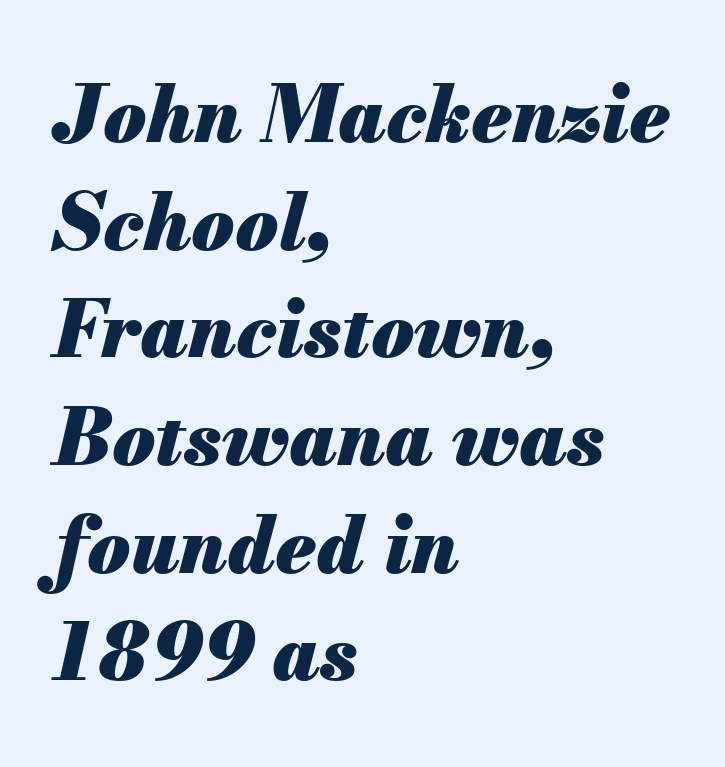
The image shows 78 px heavy type, italic (leaning right); set left-aligned, normal line spacing (1.38x), normal letter spacing, not underlined; medium stroke contrast and a small x-height.
